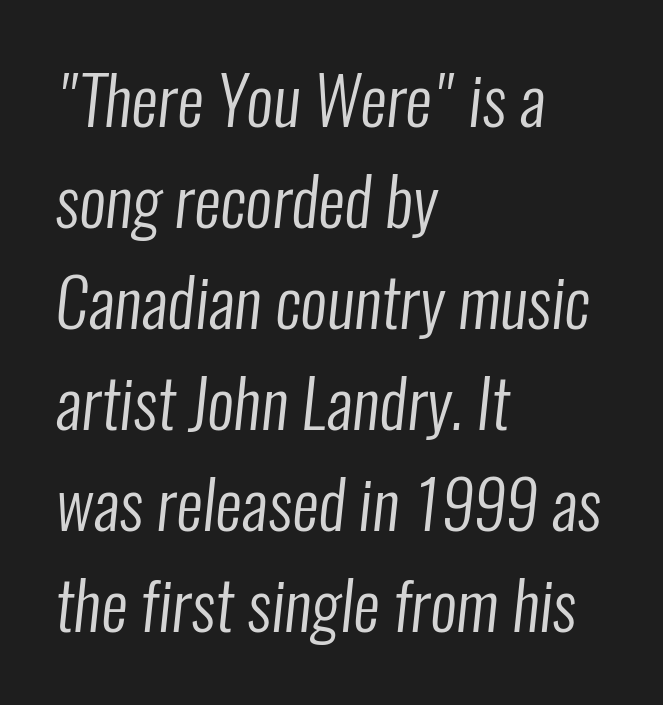
The letters carry no serifs — their stems end cleanly without finishing strokes. Spacing verdict: proportional, widths tailored to each character. Each new line begins a customary step beneath the previous one. Compared with a centered layout, this one pins lines to the left instead. Beneath every word, the page is bare.
